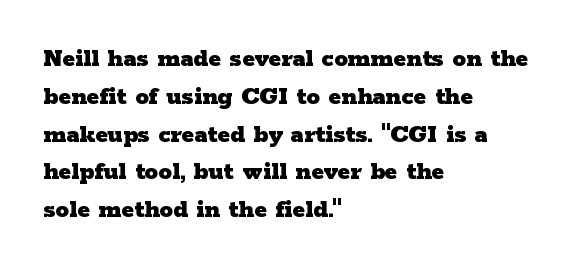
Q: Is the text bold? A: Yes.
Q: Is the text italic (slanted)? A: No, it is upright.
Q: Is the text underlined? A: No.
Q: How is the paragraph aligned? A: Left-aligned.
Q: Is the spacing between letters normal or unusually wide? A: Normal.
Q: Is the spacing between lines tight, normal or loose? A: Normal.
